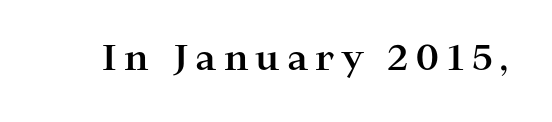
The lettering stays uniformly vertical, giving the passage a roman look. Does extra space separate the letters? Yes, quite a lot of it. The characters display serif detailing at their extremities. Check under the words: just untouched page. The sample has been set heavy, in full bold.
